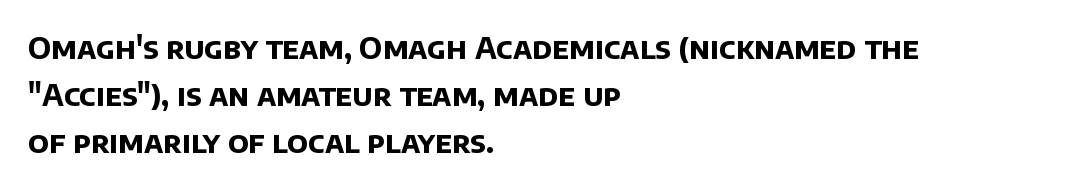
The gap between lines stays unmarked. The rag falls on the right side of this text block. Does the type have serifs? No, each stem ends abruptly. The letters advance in unequal steps, a hallmark of proportional type.
